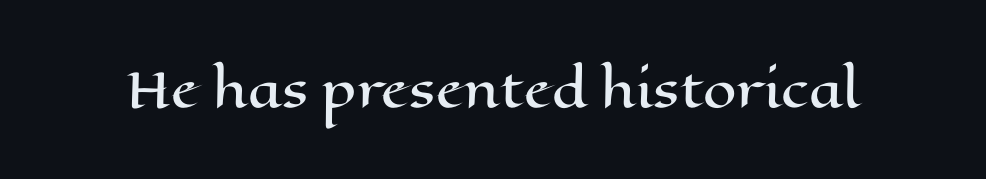
The image shows 48 px wide type, upright; set normal letter spacing, not underlined; high stroke contrast and a medium x-height.
